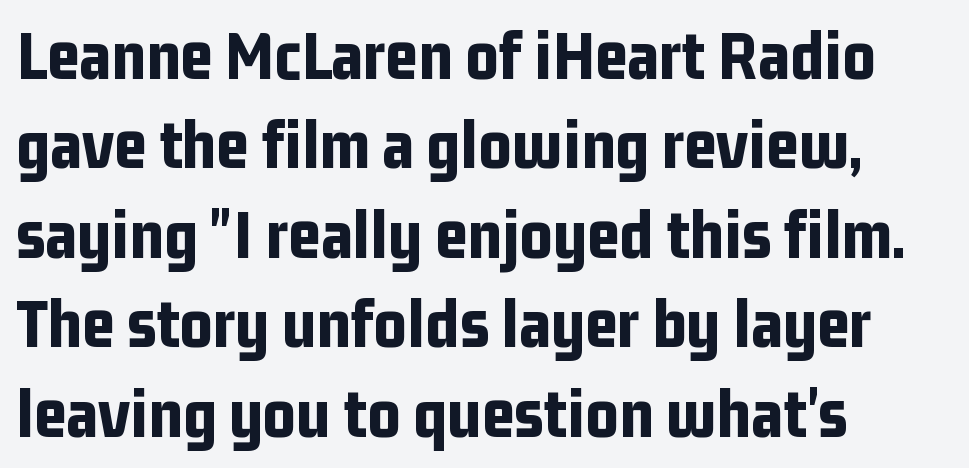
This is roman type, the default non-slanted kind. The area under the type is left untouched. A normal amount of white space separates one row of letters from the next. How are the letters spaced? Ordinarily, with no added tracking. Teacher's note: observe the even left margin — that is flush-left alignment. Strong, thick strokes mark this as bold type.
